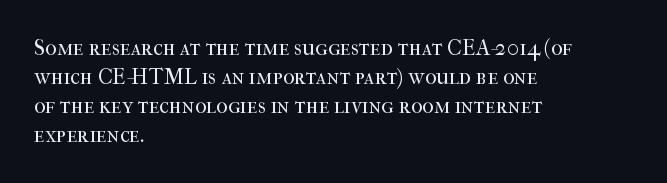
{"italic": "no", "bold": "no", "underline": "no", "align": "left", "line_spacing": "normal", "line_spacing_ratio": 1.32, "letter_spacing": "normal", "letter_spacing_em": 0.0, "glyph_px": 22}
